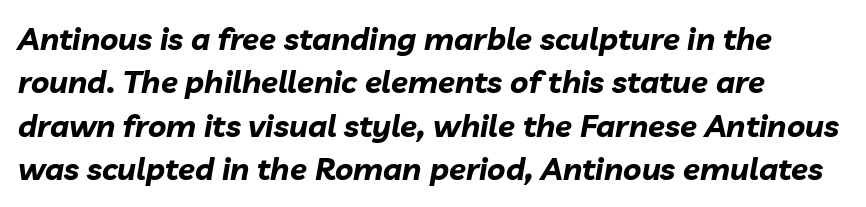
{"italic": "yes", "lean": "right", "slant_degrees": 10, "bold": "yes", "weight": "bold", "width": "normal", "stroke_contrast": "low", "x_height": "medium", "monospaced": "no", "underline": "no", "align": "left", "line_spacing": "normal", "line_spacing_ratio": 1.4, "letter_spacing": "normal", "letter_spacing_em": 0.0, "glyph_px": 31}
